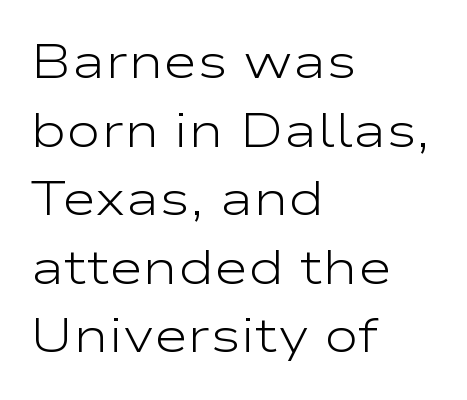
The image shows 47 px light, wide sans-serif type, upright; set left-aligned, normal line spacing (1.46x), normal letter spacing, not underlined; low stroke contrast and a medium x-height.
